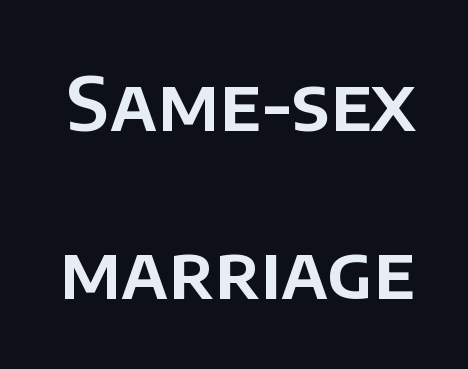
The image shows 75 px sans-serif type, upright; set loose line spacing (2.24x), normal letter spacing, not underlined; low stroke contrast and a large x-height.
